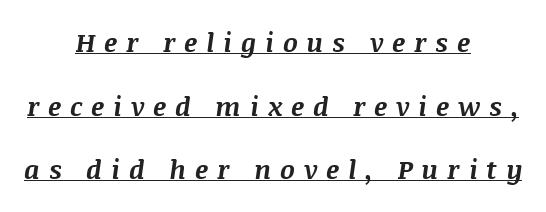
The space between consecutive lines is lavish. The type is letterspaced generously, with wide tracking. Chunky letters — that's bold for sure. The passage is arranged like a title page — every line centered.
